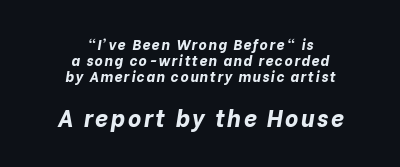
Unmarked baselines from the first word to the last. These lines stack symmetrically, like a column narrowing and widening about its center. There's an unmistakable incline to the writing here. Strong, thick strokes mark this as bold type.
